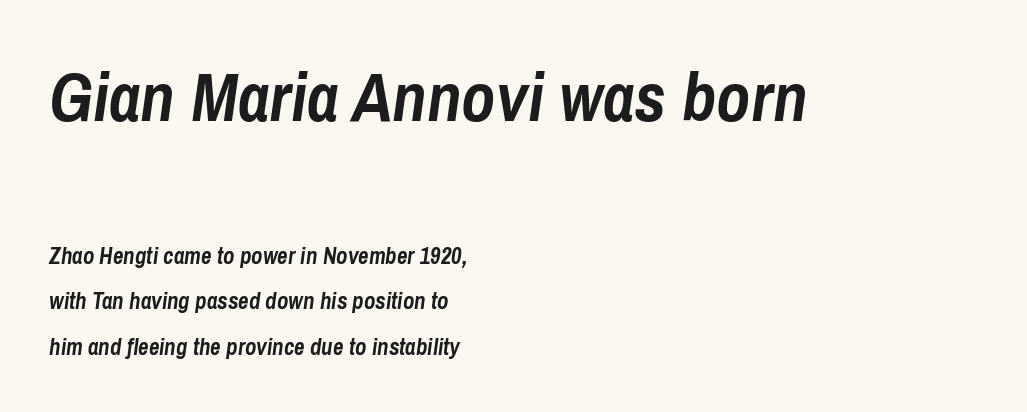
The image shows 69 px semibold, condensed type, italic (leaning right); set left-aligned, loose line spacing (1.97x), normal letter spacing, not underlined; the first (top) block is 3.0x larger; low stroke contrast and a medium x-height.
